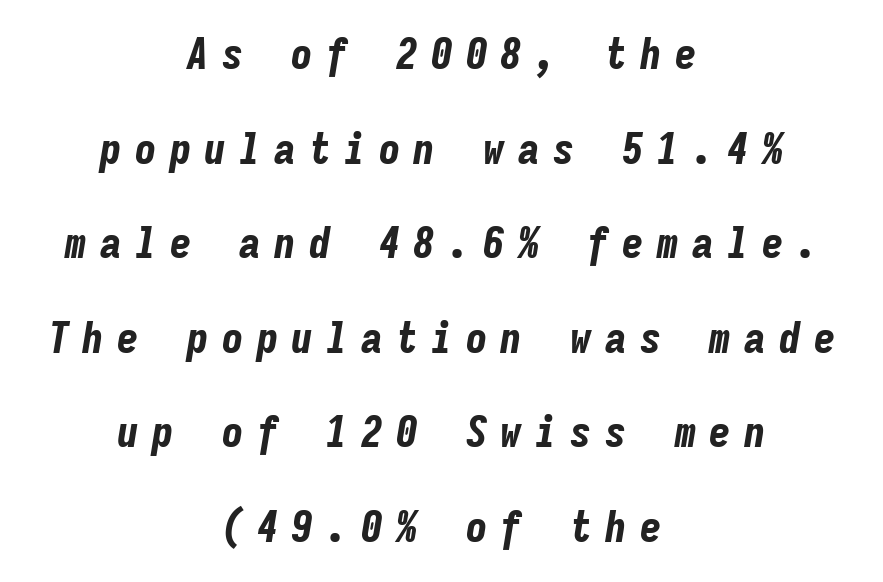
The image shows 43 px bold, condensed type, italic (leaning right), monospaced; set centered, loose line spacing (2.2x), unusually wide letter spacing (+0.31 em), not underlined; low stroke contrast and a medium x-height.
